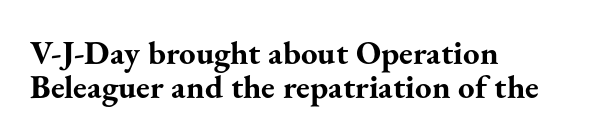
The image shows 33 px bold serif type, upright; set left-aligned, tight line spacing (1.04x), normal letter spacing, not underlined; medium stroke contrast and a small x-height.
